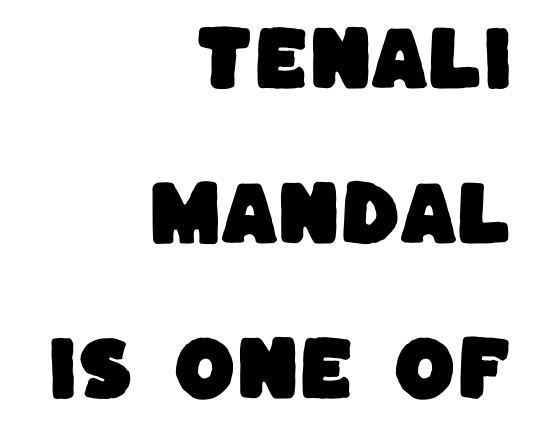
Does the leading feel generous? Absolutely, it's lavish. Inter-character spacing is left at the font's built-in metrics. Grotesque or geometric, the face here clearly has no serifs. Underlining? Definitely not there. Typeset ragged left — the right edge is the straight one.
